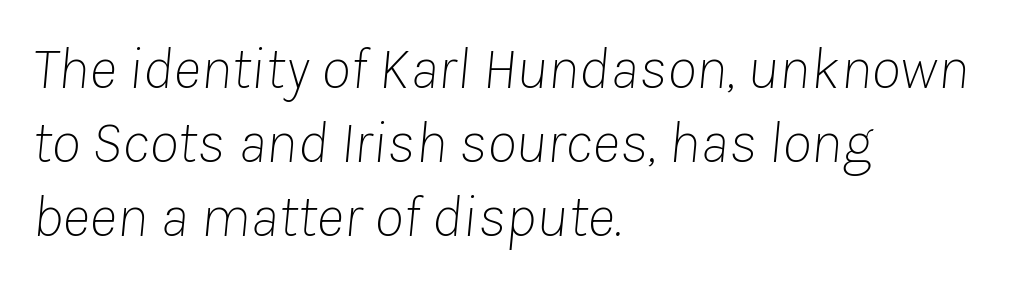
The image shows 60 px thin type, italic (leaning right); set left-aligned, line spacing 1.23x, normal letter spacing, not underlined; low stroke contrast and a medium x-height.
